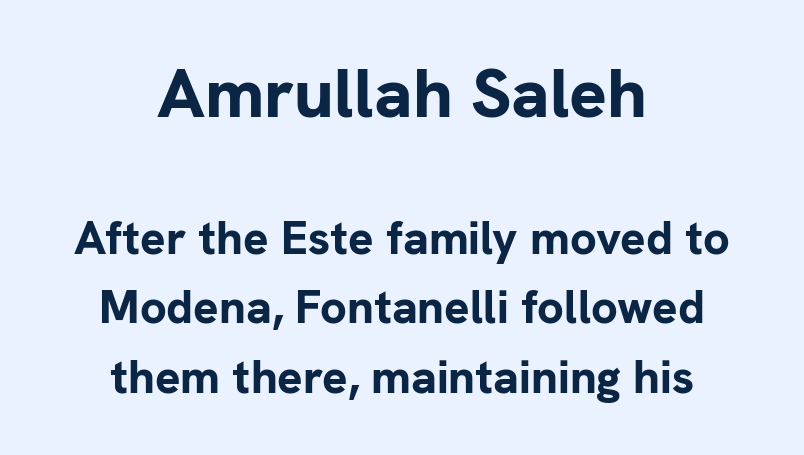
{"serif": "no", "italic": "no", "bold": "yes", "weight": "bold", "width": "normal", "stroke_contrast": "low", "x_height": "medium", "monospaced": "no", "underline": "no", "align": "center", "line_spacing": "normal", "line_spacing_ratio": 1.48, "letter_spacing": "normal", "letter_spacing_em": 0.0, "larger_block": "first", "size_ratio": 1.49, "glyph_px": 70}
